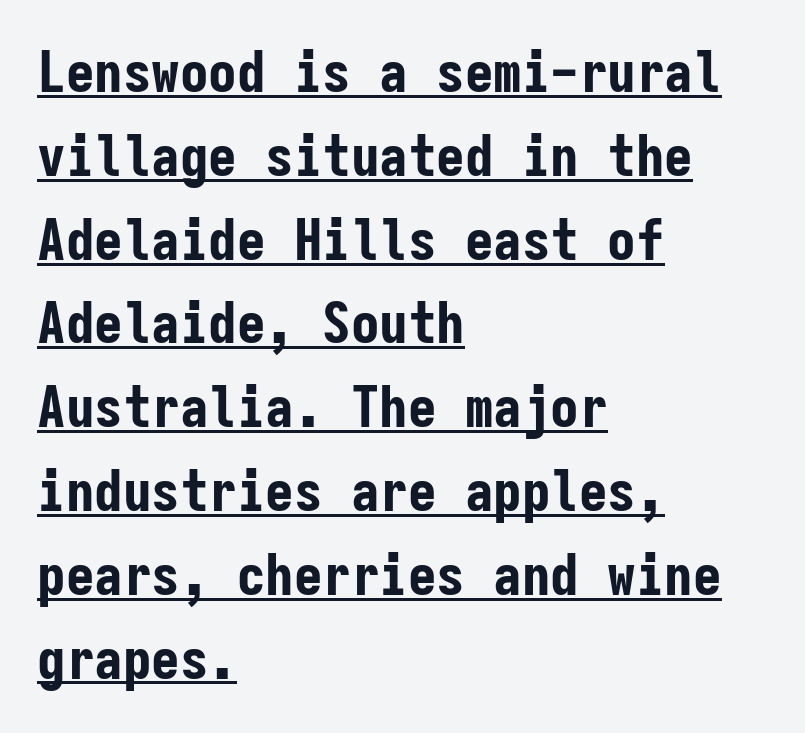
The image shows 57 px bold, condensed sans-serif type, upright, monospaced; set left-aligned, normal line spacing (1.47x), normal letter spacing, underlined; low stroke contrast and a medium x-height.
